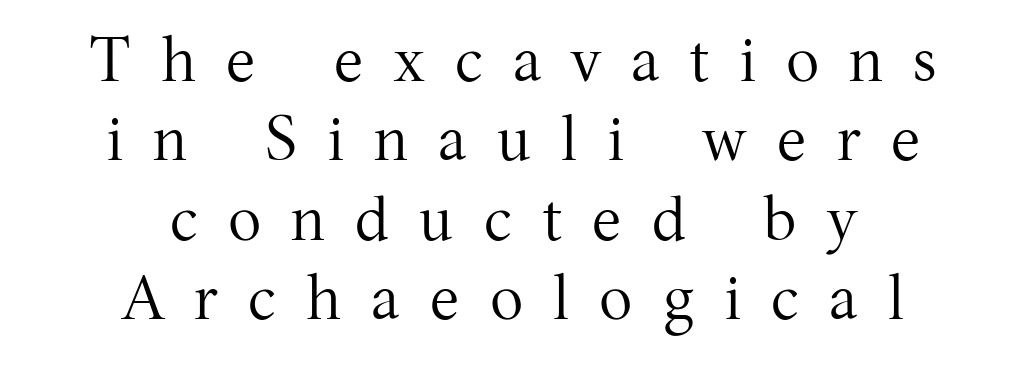
A light-to-regular cut is what we see here. One glance says typical: line gaps are just what's usual. In terms of posture, this sample is upright. A bare baseline throughout the passage. To sum up the face: it has serifs. In terms of letterspacing, this is a distinctly airy, spread setting.
